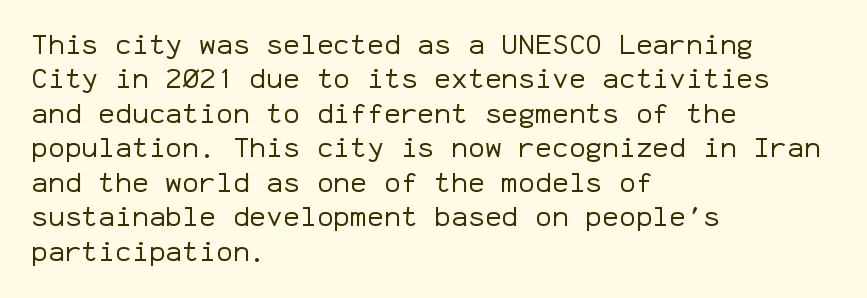
This sample uses an upright cut, with every glyph sitting square on the baseline. Is this a sans? Yes — the strokes have no serifs. The line texture is even and compact thanks to regular tracking. Note the uniform advance width — an 'i' takes as much space as an 'm'. These glyphs show unthickened strokes, regular width or finer.
